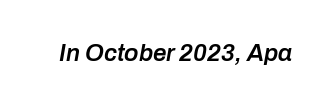
In terms of posture, this sample is oblique. The rendering keeps characters at their native spacing. The string is rendered with underlining switched off. Look at the stroke-to-counter ratio: somewhat heavy, a semibold.
